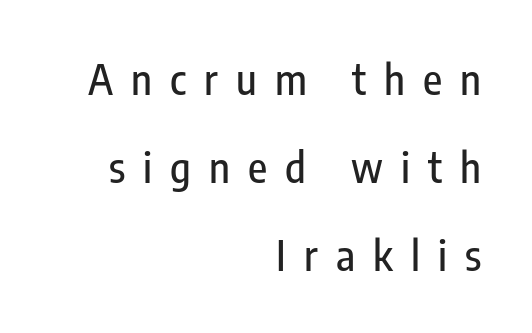
Q: Is the text italic (slanted)? A: No, it is upright.
Q: Is the typeface a serif or a sans-serif typeface? A: Sans-serif.
Q: Is the text underlined? A: No.
Q: How is the paragraph aligned? A: Right-aligned.
Q: Is the spacing between letters normal or unusually wide? A: Unusually wide.
Q: Is the spacing between lines tight, normal or loose? A: Loose.
Q: Width (condensed, normal, or wide)? A: Condensed.
Q: Stroke contrast? A: Low.
Q: x-height? A: Medium.
Q: Monospaced? A: No.
